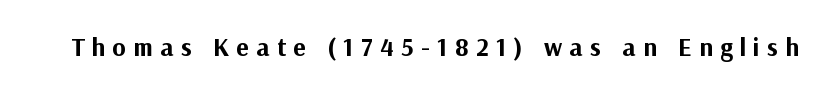
The image shows 26 px bold type, upright; set unusually wide letter spacing (+0.28 em), not underlined.
